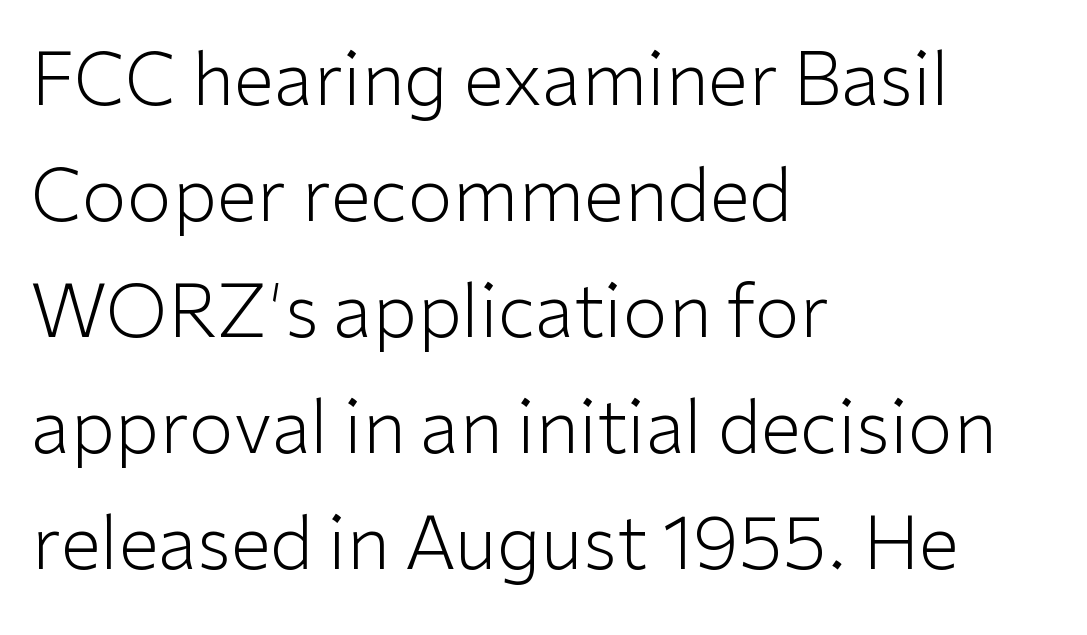
Are there feet on the stems? There aren't — it's a sans. Spacing between characters is what you'd get straight out of the box. A roman cut, with each character standing at attention. Each letter keeps its own natural width here, so spacing adapts to shape. Is there much room between lines? A standard amount, neither cramped nor airy.
